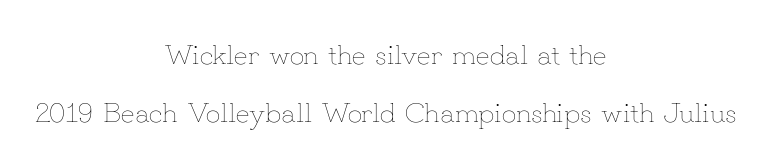
The image shows 29 px thin type, upright; set centered, loose line spacing (1.99x), normal letter spacing, not underlined; low stroke contrast and a small x-height.
